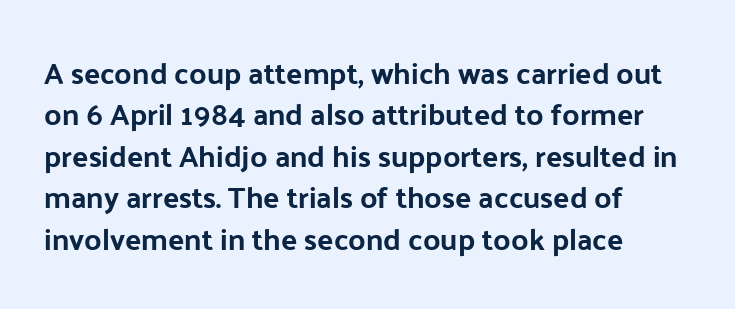
Q: Is the text bold? A: Yes.
Q: Is the text italic (slanted)? A: No, it is upright.
Q: Is the typeface a serif or a sans-serif typeface? A: Sans-serif.
Q: Is the text underlined? A: No.
Q: How is the paragraph aligned? A: Left-aligned.
Q: Is the spacing between letters normal or unusually wide? A: Normal.
Q: Is the spacing between lines tight, normal or loose? A: Normal.
Q: Width (condensed, normal, or wide)? A: Normal.
Q: Stroke contrast? A: Low.
Q: x-height? A: Medium.
Q: Monospaced? A: No.
